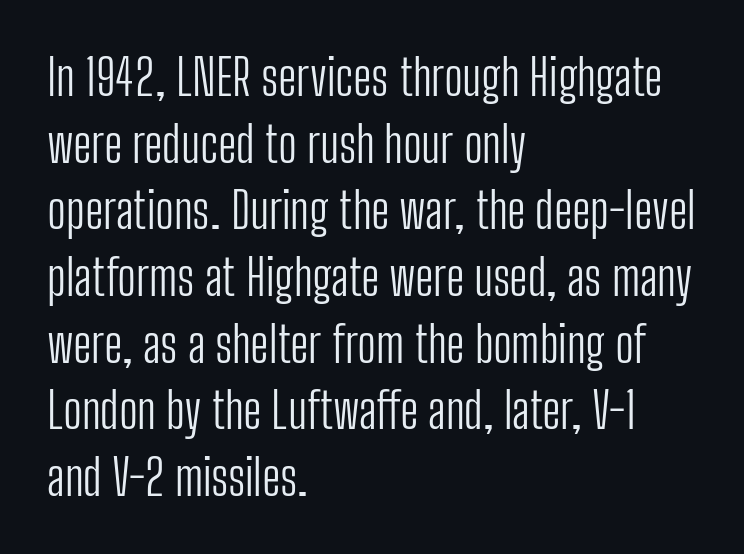
The image shows 49 px light, condensed sans-serif type, upright; set left-aligned, normal line spacing (1.36x), normal letter spacing, not underlined; low stroke contrast and a medium x-height.
